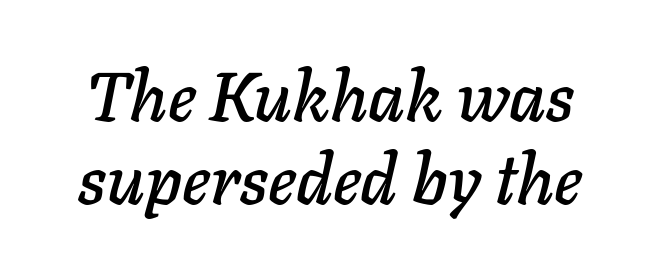
The face used here is proportionally spaced, like ordinary book or web type. Letters rest on an invisible, unmarked baseline. There is no visible air inserted between adjacent glyphs. Every character sits at an angle, as italics do.
